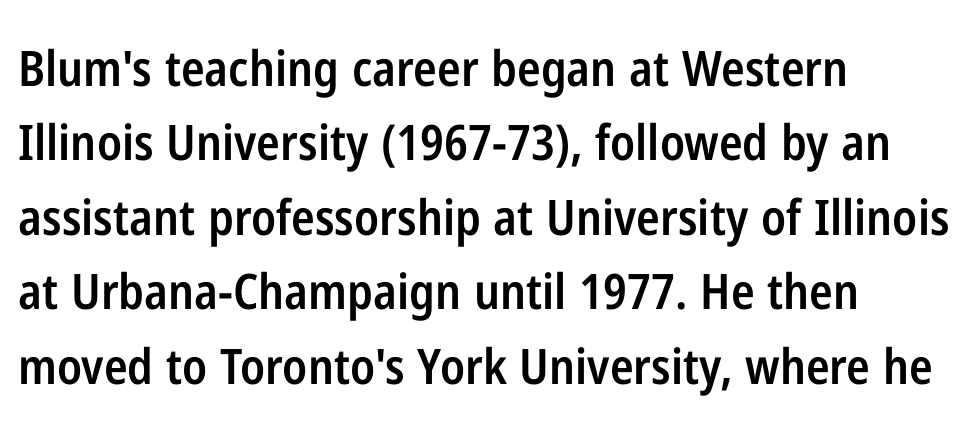
The image shows 49 px semibold, condensed sans-serif type, upright; set left-aligned, normal line spacing (1.52x), normal letter spacing, not underlined; low stroke contrast and a medium x-height.
